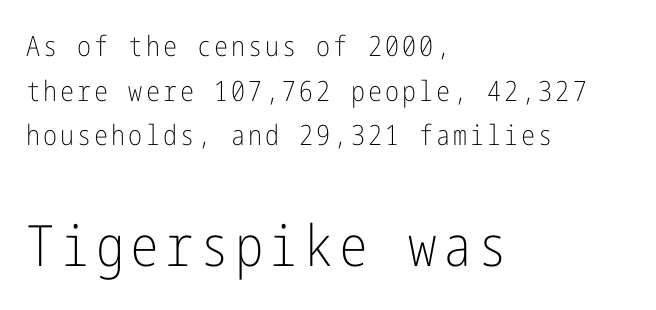
The image shows 57 px light, condensed sans-serif type, upright; set left-aligned, normal line spacing (1.59x), not underlined; the second (bottom) block is 2.04x larger; low stroke contrast and a medium x-height.
